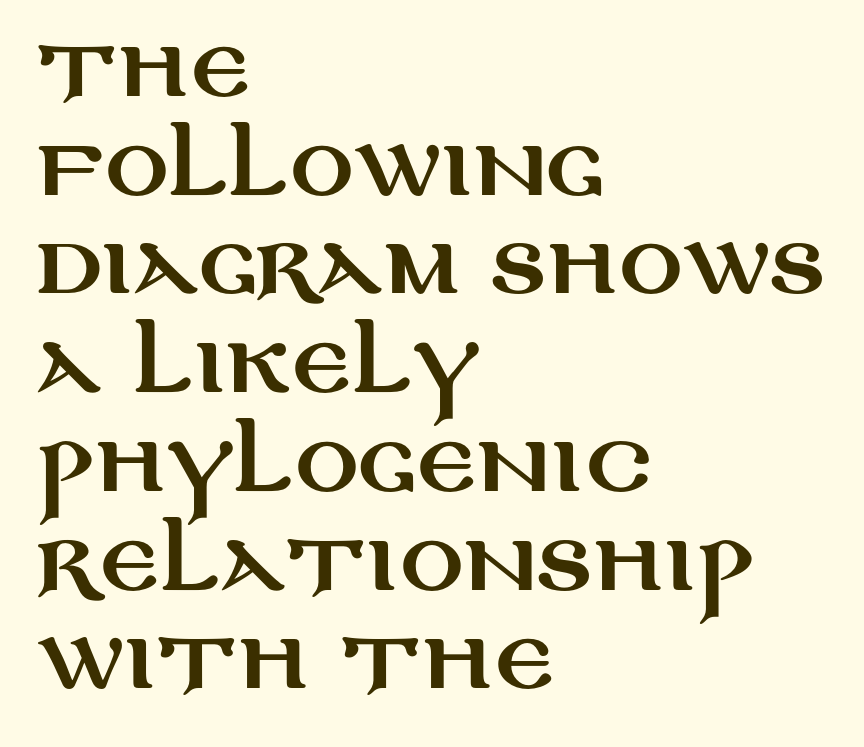
{"serif": "no", "italic": "no", "width": "wide", "stroke_contrast": "medium", "x_height": "large", "monospaced": "no", "underline": "no", "align": "left", "line_spacing": "normal", "line_spacing_ratio": 1.25, "letter_spacing": "normal", "letter_spacing_em": 0.0, "glyph_px": 79}
